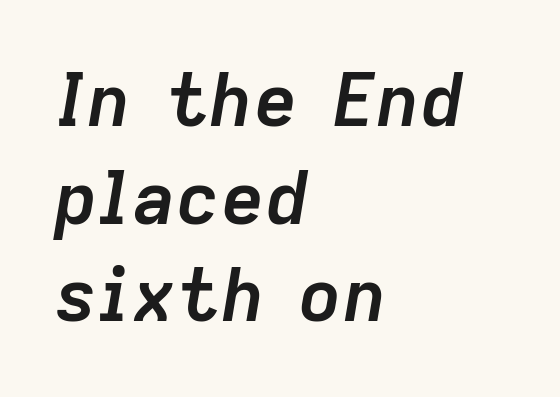
Q: Is the text bold? A: Yes.
Q: Is the text italic (slanted)? A: Yes, it leans right by about 9 degrees.
Q: Is the text underlined? A: No.
Q: How is the paragraph aligned? A: Left-aligned.
Q: Is the spacing between letters normal or unusually wide? A: Normal.
Q: Is the spacing between lines tight, normal or loose? A: Normal.
Q: Width (condensed, normal, or wide)? A: Normal.
Q: Stroke contrast? A: Low.
Q: x-height? A: Medium.
Q: Monospaced? A: No.
